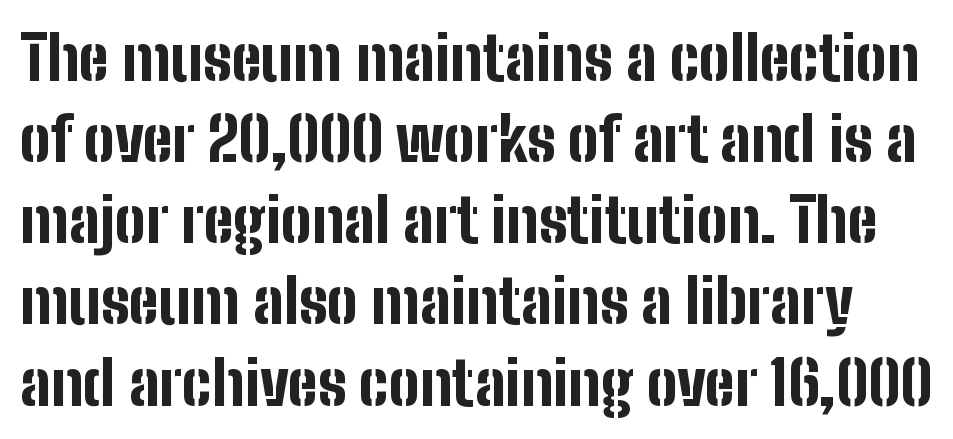
The image shows 61 px bold, condensed sans-serif type, upright; set normal line spacing (1.33x), normal letter spacing, not underlined; low stroke contrast and a medium x-height.
